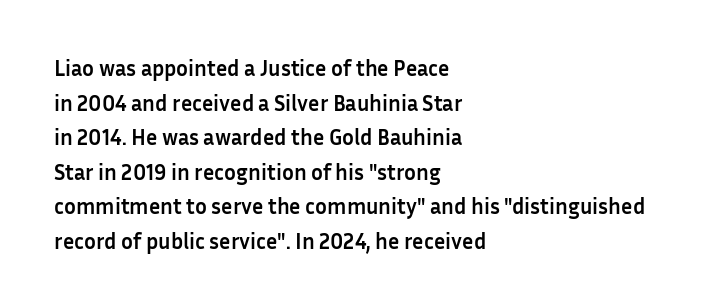
{"italic": "no", "bold": "yes", "underline": "no", "align": "left", "line_spacing": "normal", "line_spacing_ratio": 1.57, "letter_spacing": "normal", "letter_spacing_em": 0.0, "glyph_px": 22}
